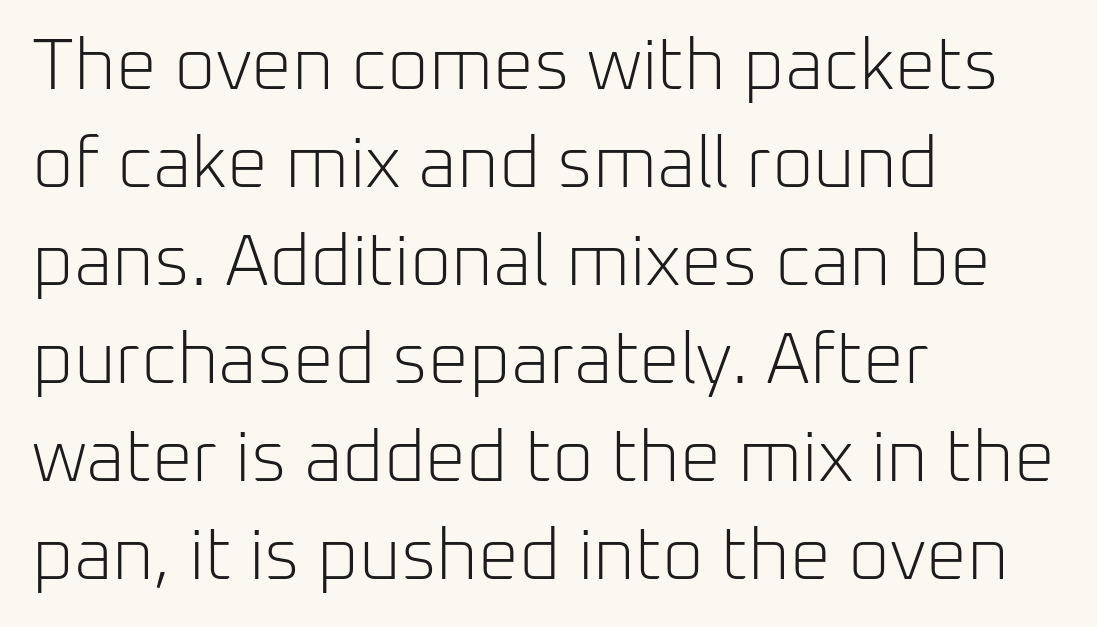
Note the varied advance widths — an 'i' is clearly narrower than an 'm'. Tracking here is standard; glyphs follow each other at the usual distance. Beneath every word, the page is bare. The leading is moderate, giving the passage an even texture. Each line starts at the same left margin while the right side varies.
